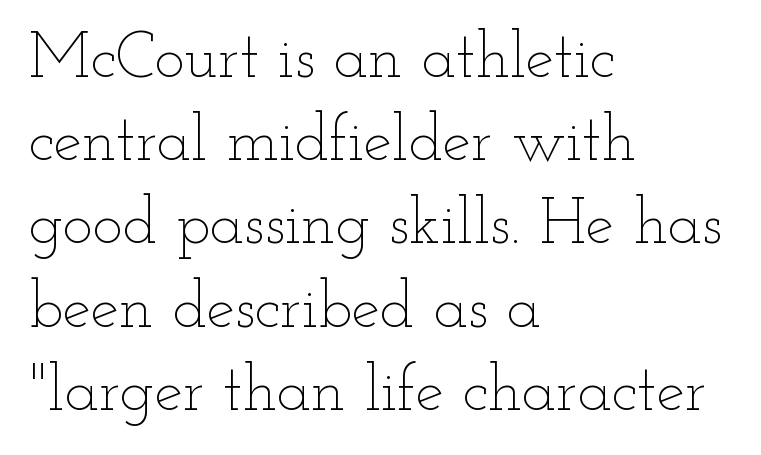
{"italic": "no", "bold": "no", "weight": "thin", "width": "wide", "stroke_contrast": "low", "x_height": "small", "monospaced": "no", "underline": "no", "align": "left", "line_spacing": "normal", "line_spacing_ratio": 1.3, "letter_spacing": "normal", "letter_spacing_em": 0.0, "glyph_px": 64}
